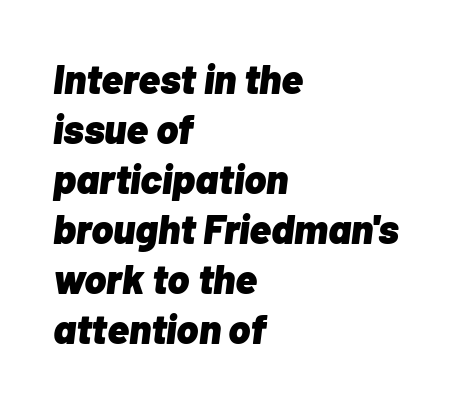
Spacing verdict: proportional, widths tailored to each character. Alignment: flush left. The axis of the letterforms is tilted away from vertical. The type is set solid horizontally, with unmodified tracking.
